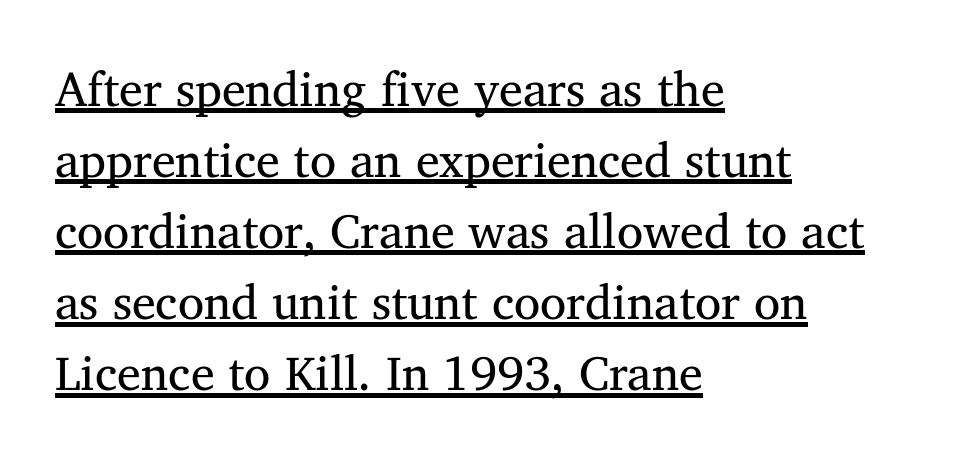
The image shows 48 px serif type; set left-aligned, normal line spacing (1.48x), normal letter spacing, underlined; medium stroke contrast and a medium x-height.
